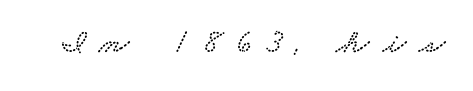
The image shows 34 px wide type; set unusually wide letter spacing (+0.38 em), not underlined; low stroke contrast and a small x-height.
